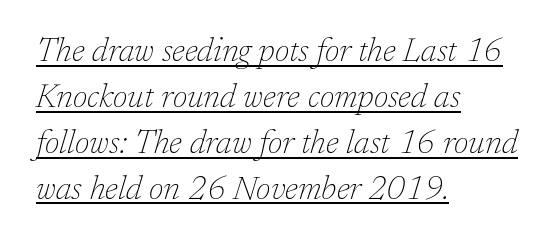
Q: Is the text bold? A: No.
Q: Is the text italic (slanted)? A: Yes, it leans right by about 17 degrees.
Q: Is the typeface a serif or a sans-serif typeface? A: Serif.
Q: Is the text underlined? A: Yes.
Q: How is the paragraph aligned? A: Left-aligned.
Q: Is the spacing between letters normal or unusually wide? A: Normal.
Q: Is the spacing between lines tight, normal or loose? A: Normal.
Q: Width (condensed, normal, or wide)? A: Normal.
Q: Stroke contrast? A: Low.
Q: x-height? A: Medium.
Q: Monospaced? A: No.
